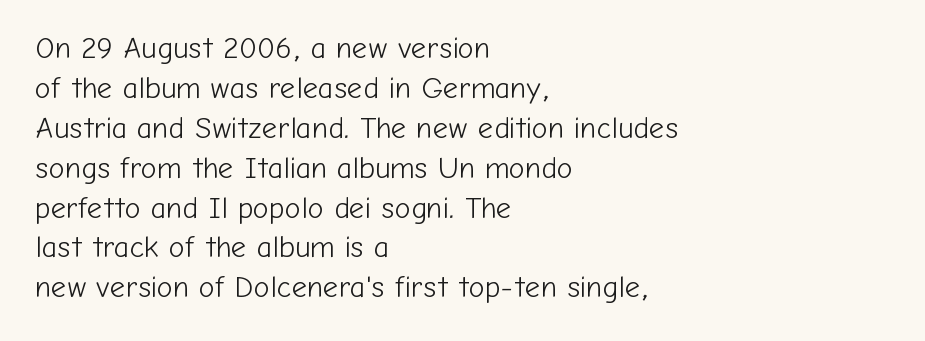
{"serif": "no", "italic": "no", "bold": "no", "weight": "light", "width": "normal", "stroke_contrast": "low", "x_height": "medium", "monospaced": "no", "underline": "no", "align": "left", "line_spacing": "normal", "line_spacing_ratio": 1.33, "letter_spacing": "normal", "letter_spacing_em": 0.0, "glyph_px": 30}
